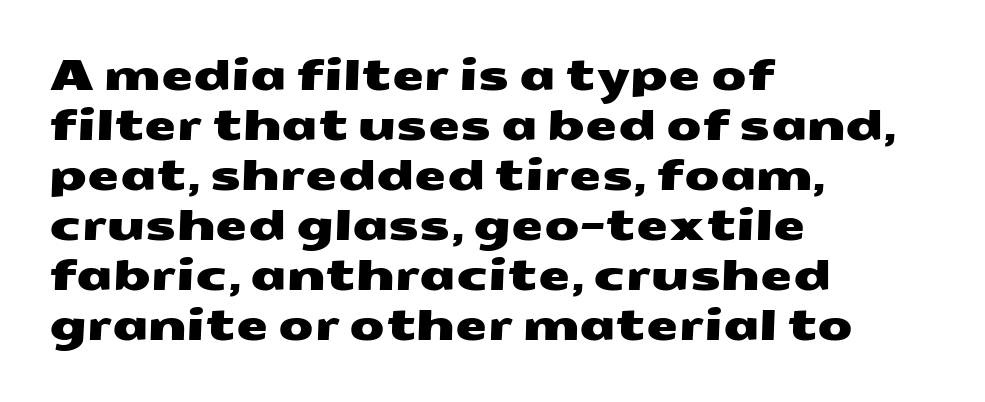
Is this a sans? Yes — the strokes have no serifs. This rendering uses left alignment, leaving the right contour irregular. No word sits above an underline. Glyph-to-glyph distance matches everyday printed text. Spacing verdict: proportional, widths tailored to each character.
